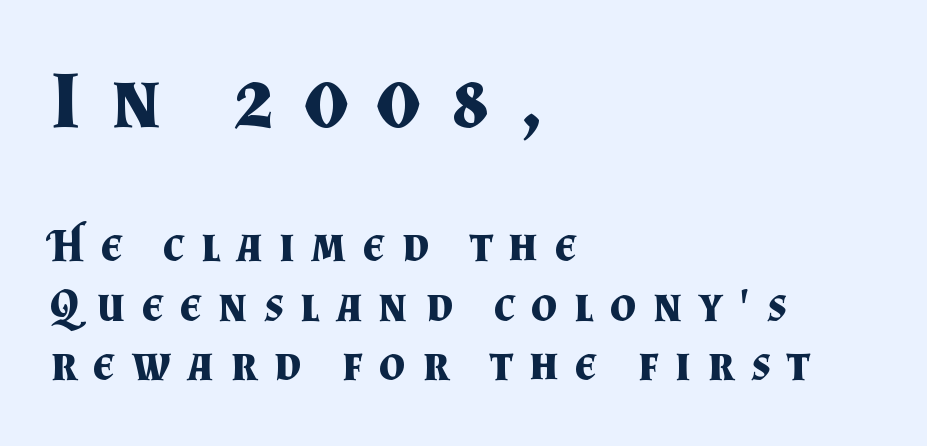
{"serif": "yes", "italic": "no", "bold": "yes", "weight": "bold", "width": "normal", "stroke_contrast": "medium", "x_height": "small", "monospaced": "no", "underline": "no", "align": "left", "line_spacing": "normal", "line_spacing_ratio": 1.29, "letter_spacing": "wide", "letter_spacing_em": 0.36, "larger_block": "first", "size_ratio": 1.74, "glyph_px": 80}
